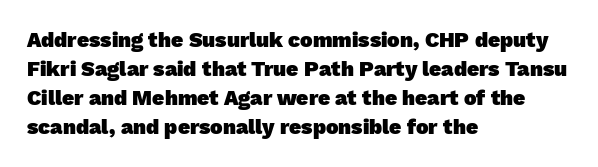
The image shows 21 px bold type; set left-aligned, normal line spacing (1.38x), normal letter spacing, not underlined.
